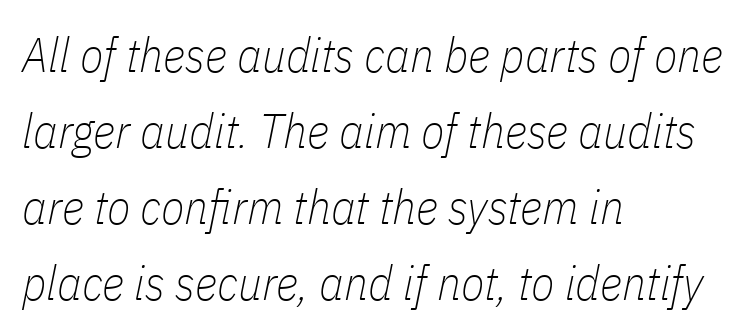
Q: Is the text bold? A: No.
Q: Is the text italic (slanted)? A: Yes, it leans right by about 11 degrees.
Q: Is the text underlined? A: No.
Q: How is the paragraph aligned? A: Left-aligned.
Q: Is the spacing between letters normal or unusually wide? A: Normal.
Q: Is the spacing between lines tight, normal or loose? A: Normal.
Q: Width (condensed, normal, or wide)? A: Condensed.
Q: Stroke contrast? A: Low.
Q: x-height? A: Medium.
Q: Monospaced? A: No.
